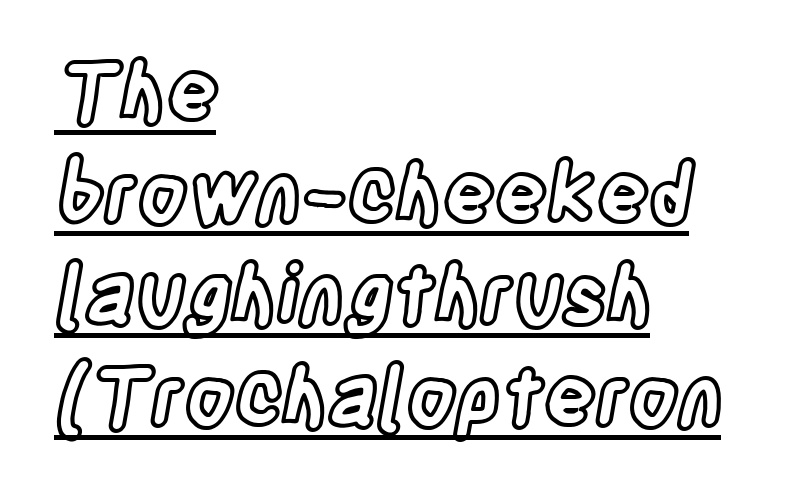
The typesetter has applied underlining to the passage shown. The lines are quadded left. Varying glyph widths throughout — classic text-font behaviour. The horizontal fit of the characters is conventional and even. If you measured baseline to baseline, you'd find a middling distance.
